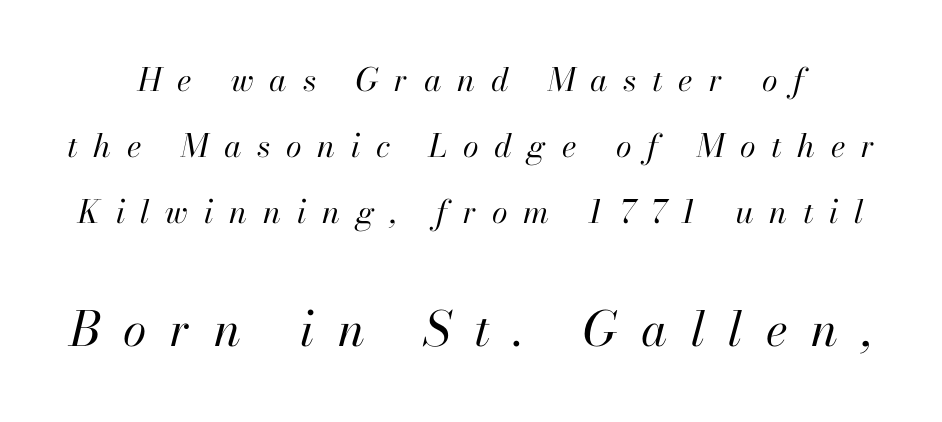
{"italic": "yes", "lean": "right", "slant_degrees": 13, "bold": "no", "weight": "regular", "width": "normal", "stroke_contrast": "high", "x_height": "small", "monospaced": "no", "underline": "no", "line_spacing": "loose", "line_spacing_ratio": 2.07, "letter_spacing": "wide", "letter_spacing_em": 0.49, "larger_block": "second", "size_ratio": 1.5, "glyph_px": 48}
